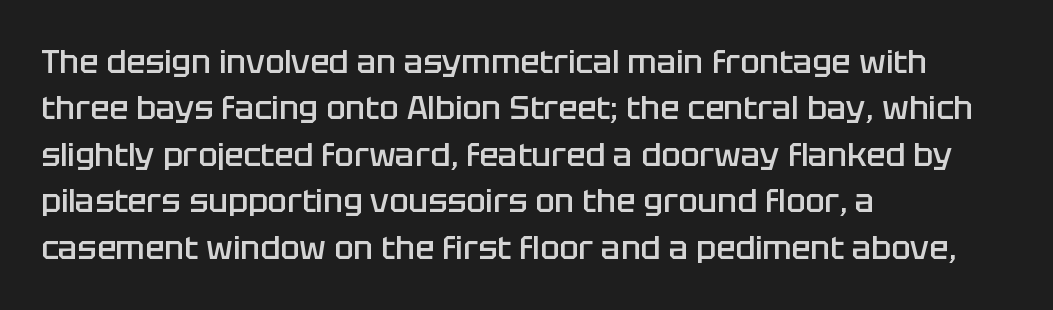
The image shows 32 px semibold sans-serif type, upright; set left-aligned, normal line spacing (1.45x), normal letter spacing, not underlined; low stroke contrast and a large x-height.
